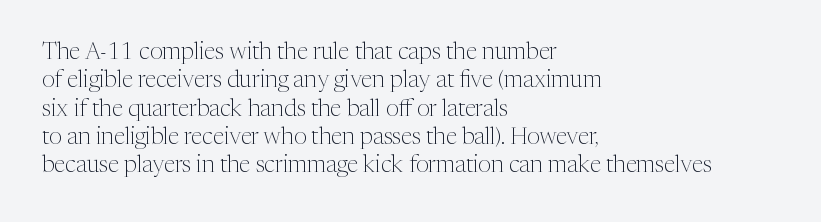
{"italic": "no", "bold": "no", "underline": "no", "align": "left", "line_spacing_ratio": 1.23, "letter_spacing": "normal", "letter_spacing_em": 0.0, "glyph_px": 23}
